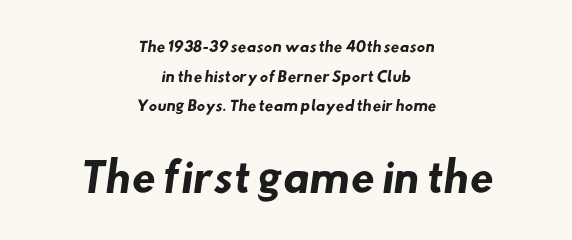
Q: Is the text bold? A: Yes.
Q: Is the typeface a serif or a sans-serif typeface? A: Sans-serif.
Q: Is the text underlined? A: No.
Q: How is the paragraph aligned? A: Centered.
Q: Is the spacing between letters normal or unusually wide? A: Normal.
Q: Is the spacing between lines tight, normal or loose? A: Loose.
Q: Which block of text is set in a larger size, the first (top) or the second (bottom)? A: The second (bottom) one.
Q: Width (condensed, normal, or wide)? A: Normal.
Q: Stroke contrast? A: Low.
Q: x-height? A: Small.
Q: Monospaced? A: No.
